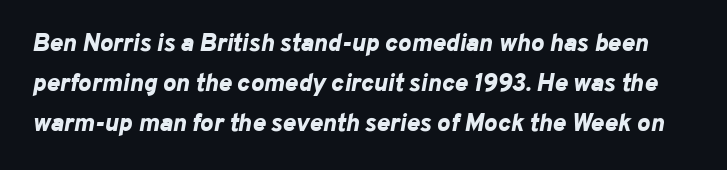
Q: Is the text bold? A: Yes.
Q: Is the text italic (slanted)? A: Yes, it leans right by about 10 degrees.
Q: Is the text underlined? A: No.
Q: Is the spacing between letters normal or unusually wide? A: Normal.
Q: Is the spacing between lines tight, normal or loose? A: Normal.
